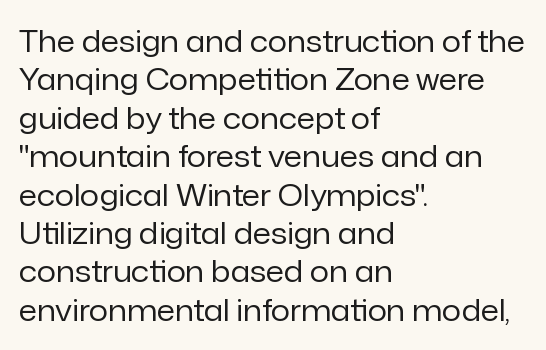
{"serif": "no", "italic": "no", "bold": "no", "weight": "regular", "width": "normal", "stroke_contrast": "low", "x_height": "medium", "monospaced": "no", "underline": "no", "align": "left", "line_spacing": "normal", "line_spacing_ratio": 1.28, "letter_spacing": "normal", "letter_spacing_em": 0.0, "glyph_px": 30}
